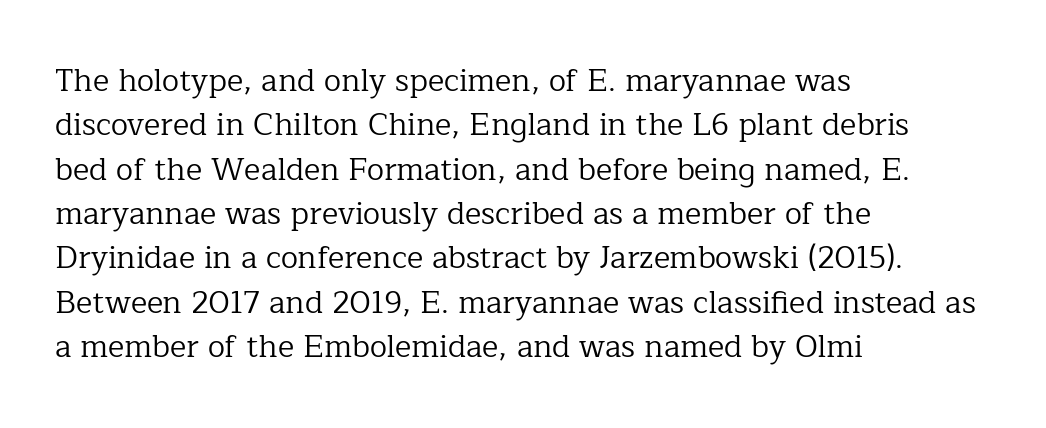
Q: Is the text bold? A: No.
Q: Is the text italic (slanted)? A: No, it is upright.
Q: Is the typeface a serif or a sans-serif typeface? A: Serif.
Q: Is the text underlined? A: No.
Q: How is the paragraph aligned? A: Left-aligned.
Q: Is the spacing between letters normal or unusually wide? A: Normal.
Q: Is the spacing between lines tight, normal or loose? A: Normal.
Q: Width (condensed, normal, or wide)? A: Normal.
Q: Stroke contrast? A: Low.
Q: x-height? A: Medium.
Q: Monospaced? A: No.
